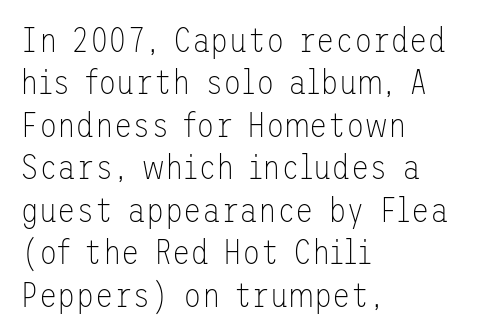
The image shows 34 px thin sans-serif type, upright; set left-aligned, normal line spacing (1.25x), normal letter spacing, not underlined; low stroke contrast and a medium x-height.
